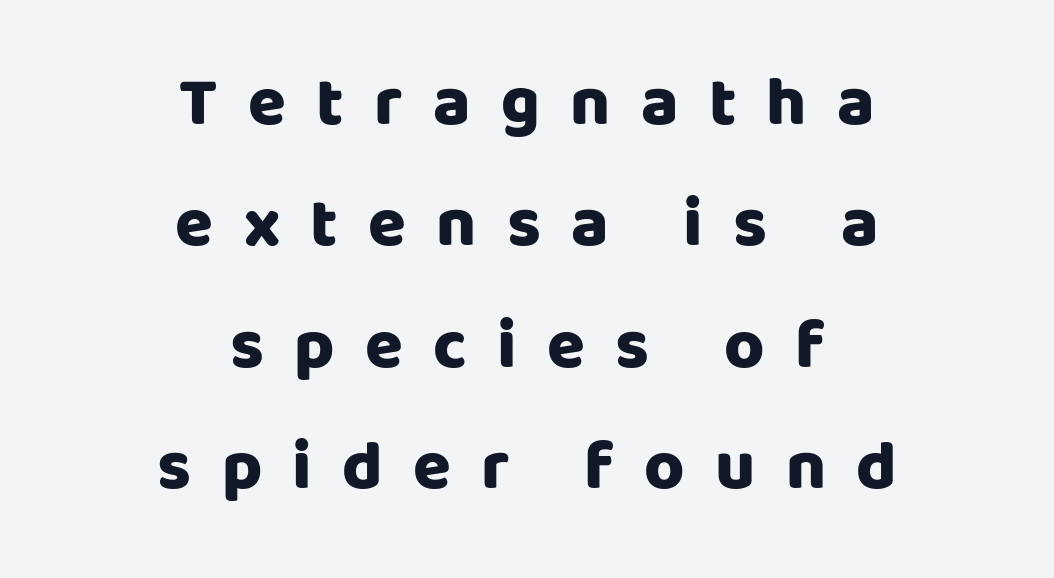
{"serif": "no", "italic": "no", "bold": "yes", "weight": "heavy", "width": "normal", "stroke_contrast": "low", "x_height": "large", "monospaced": "no", "underline": "no", "align": "center", "line_spacing_ratio": 1.76, "letter_spacing": "wide", "letter_spacing_em": 0.44, "glyph_px": 69}
